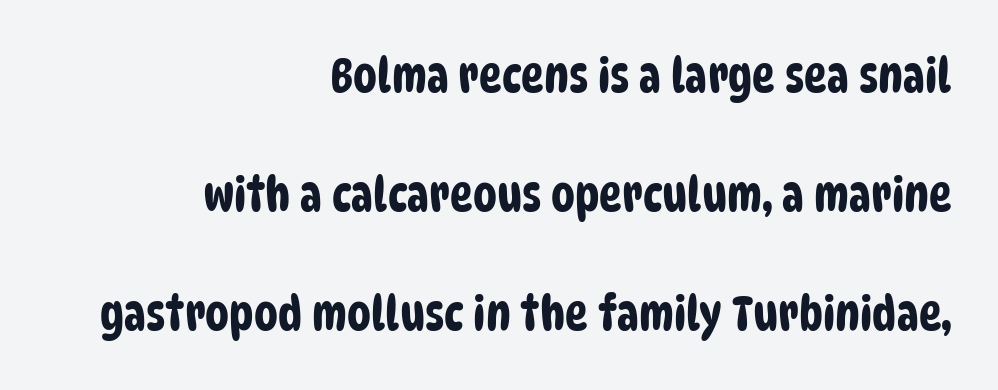
Q: Is the typeface a serif or a sans-serif typeface? A: Sans-serif.
Q: Is the text underlined? A: No.
Q: How is the paragraph aligned? A: Right-aligned.
Q: Is the spacing between letters normal or unusually wide? A: Normal.
Q: Is the spacing between lines tight, normal or loose? A: Loose.
Q: Width (condensed, normal, or wide)? A: Condensed.
Q: Stroke contrast? A: Low.
Q: x-height? A: Large.
Q: Monospaced? A: No.
